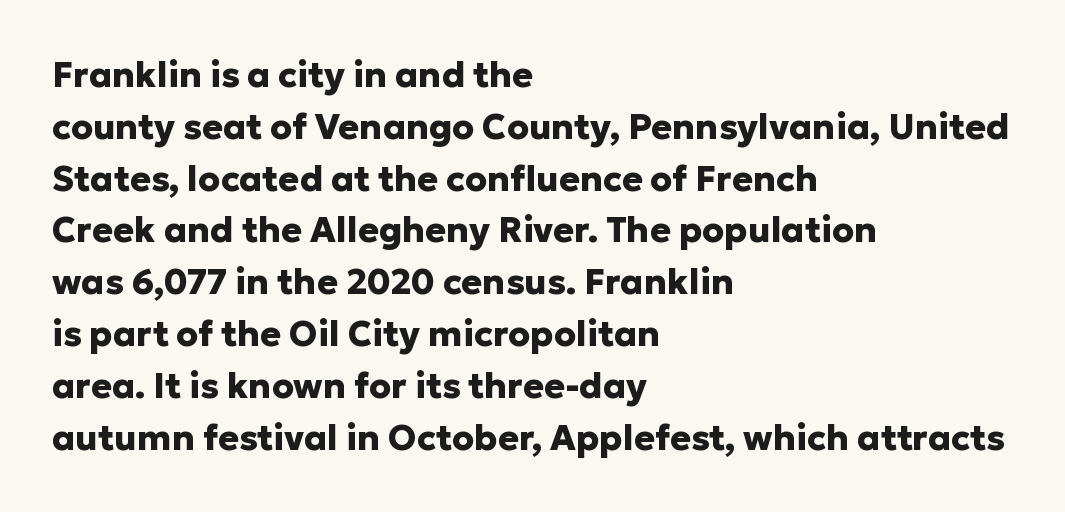
{"serif": "no", "italic": "no", "bold": "yes", "weight": "heavy", "width": "normal", "stroke_contrast": "low", "x_height": "medium", "monospaced": "no", "underline": "no", "align": "left", "line_spacing": "normal", "line_spacing_ratio": 1.48, "letter_spacing": "normal", "letter_spacing_em": 0.0, "glyph_px": 35}
